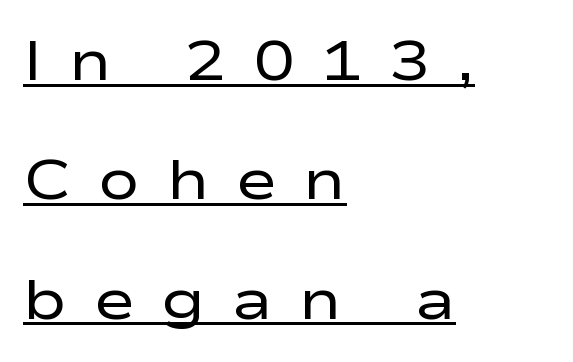
The image shows 56 px regular-weight, wide sans-serif type, upright; set left-aligned, loose line spacing (2.13x), unusually wide letter spacing (+0.47 em), underlined; low stroke contrast and a medium x-height.
